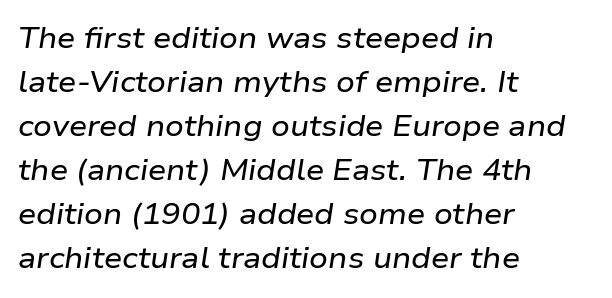
Q: Is the text italic (slanted)? A: Yes, it leans right by about 9 degrees.
Q: Is the text underlined? A: No.
Q: How is the paragraph aligned? A: Left-aligned.
Q: Is the spacing between letters normal or unusually wide? A: Normal.
Q: Is the spacing between lines tight, normal or loose? A: Normal.
Q: Width (condensed, normal, or wide)? A: Wide.
Q: Stroke contrast? A: Low.
Q: x-height? A: Medium.
Q: Monospaced? A: No.
